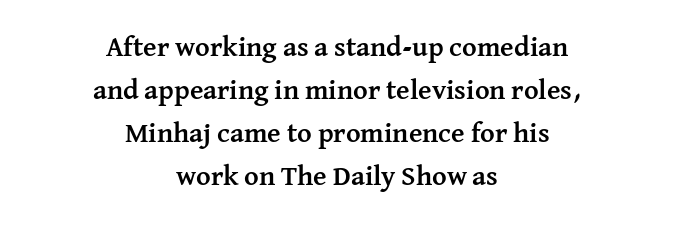
{"serif": "yes", "italic": "no", "bold": "yes", "weight": "semibold", "width": "normal", "stroke_contrast": "medium", "x_height": "medium", "monospaced": "no", "underline": "no", "align": "center", "line_spacing": "normal", "line_spacing_ratio": 1.54, "letter_spacing": "normal", "letter_spacing_em": 0.0, "glyph_px": 28}
